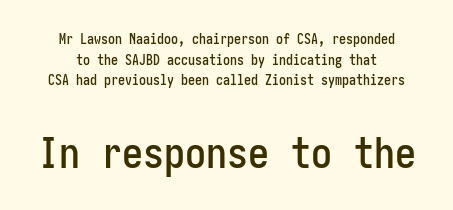
{"serif": "no", "italic": "no", "width": "condensed", "stroke_contrast": "low", "x_height": "medium", "underline": "no", "line_spacing": "normal", "line_spacing_ratio": 1.48, "letter_spacing": "normal", "letter_spacing_em": 0.0, "larger_block": "second", "size_ratio": 3.0, "glyph_px": 42}
